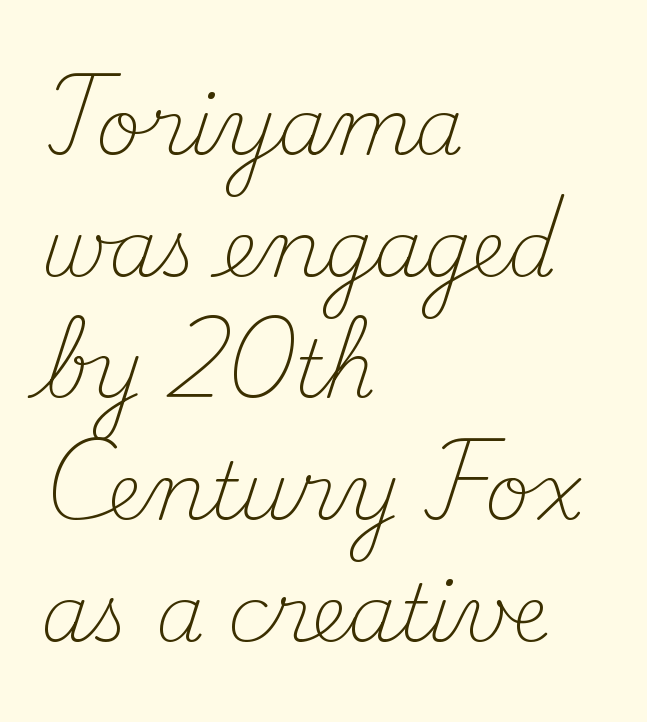
Horizontally, the lines are justified to the leading edge only. Only glyphs here, with clear space below each row. Default kerning and tracking; the words read as compact shapes. Quick note: interline space is typical.
